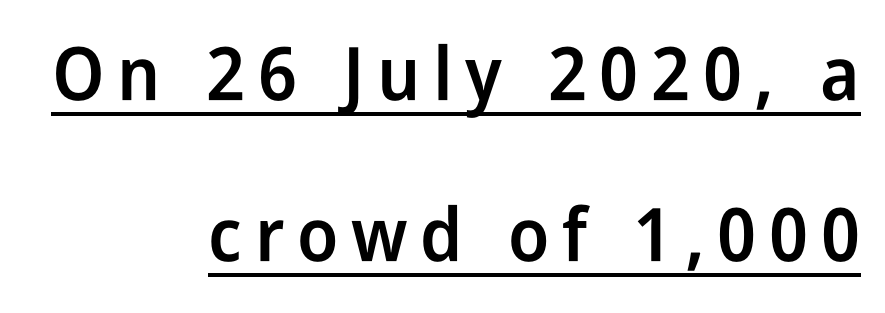
The image shows 74 px semibold, condensed sans-serif type, upright; set right-aligned, loose line spacing (2.17x), underlined; low stroke contrast and a medium x-height.
